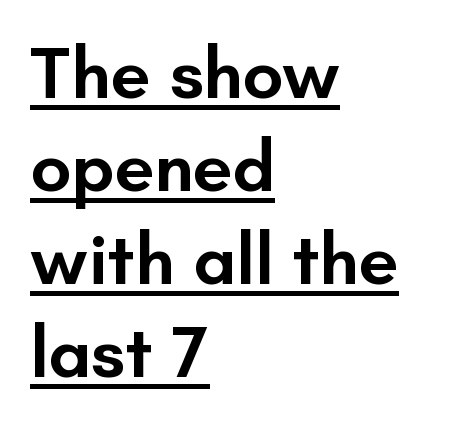
{"serif": "no", "italic": "no", "bold": "semi", "weight": "semibold", "width": "normal", "stroke_contrast": "low", "x_height": "small", "monospaced": "no", "underline": "yes", "align": "left", "line_spacing": "normal", "line_spacing_ratio": 1.29, "letter_spacing": "normal", "letter_spacing_em": 0.0, "glyph_px": 72}
